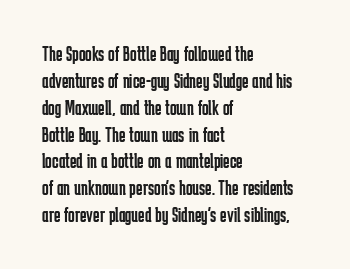
Q: Is the text bold? A: No.
Q: Is the text italic (slanted)? A: No, it is upright.
Q: Is the text underlined? A: No.
Q: How is the paragraph aligned? A: Left-aligned.
Q: Is the spacing between letters normal or unusually wide? A: Normal.
